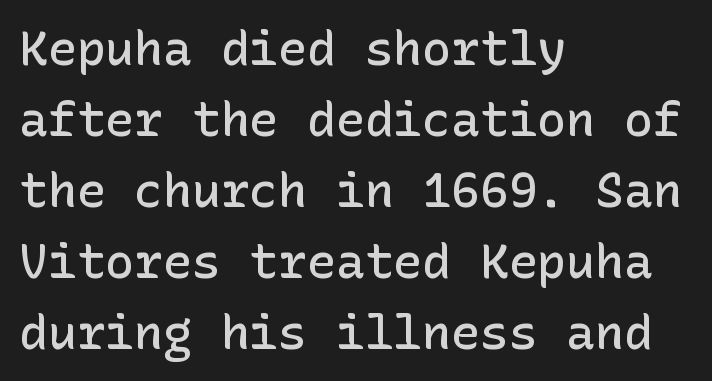
The image shows 48 px semibold sans-serif type, upright; set left-aligned, normal line spacing (1.48x), normal letter spacing, not underlined; low stroke contrast and a medium x-height.
